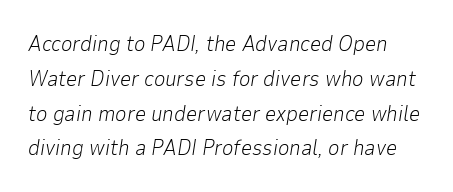
The image shows 22 px text type, italic (leaning right); set normal line spacing (1.58x), normal letter spacing, not underlined.
